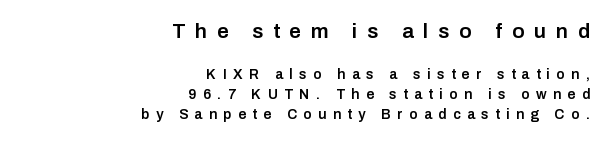
{"italic": "no", "bold": "semi", "underline": "no", "align": "right", "line_spacing": "normal", "line_spacing_ratio": 1.43, "letter_spacing": "wide", "letter_spacing_em": 0.46, "larger_block": "first", "size_ratio": 1.5, "glyph_px": 21}
